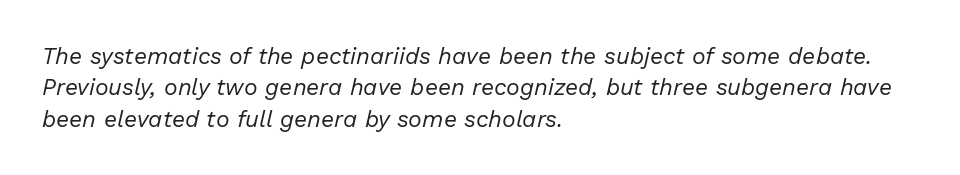
The image shows 23 px text type, italic (leaning right); set left-aligned, normal line spacing (1.36x), normal letter spacing, not underlined.
